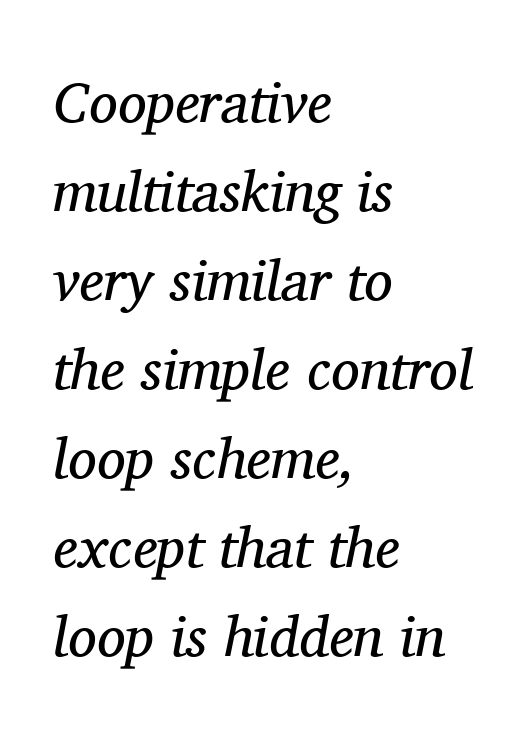
The image shows 57 px regular-weight serif type, italic (leaning right); set left-aligned, normal line spacing (1.56x), normal letter spacing, not underlined; medium stroke contrast and a medium x-height.
